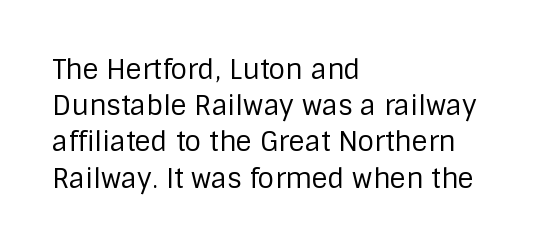
The image shows 27 px text type, upright; set left-aligned, normal line spacing (1.34x), normal letter spacing, not underlined.
